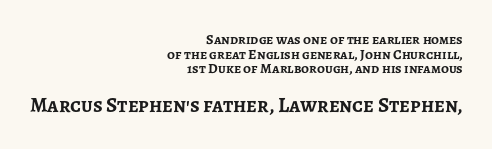
Q: Is the text bold? A: Yes.
Q: Is the text italic (slanted)? A: No, it is upright.
Q: Is the text underlined? A: No.
Q: How is the paragraph aligned? A: Right-aligned.
Q: Is the spacing between letters normal or unusually wide? A: Normal.
Q: Is the spacing between lines tight, normal or loose? A: Tight.
Q: Which block of text is set in a larger size, the first (top) or the second (bottom)? A: The second (bottom) one.
